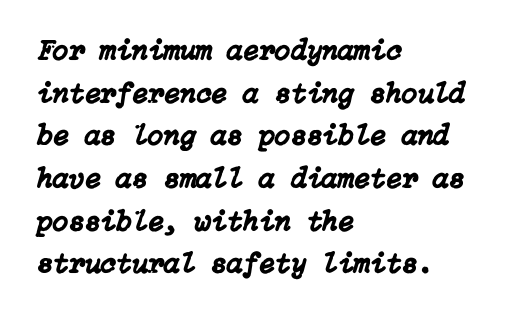
The image shows 29 px text type, italic (leaning right); set left-aligned, normal line spacing (1.47x), normal letter spacing, not underlined; low stroke contrast and a medium x-height.
